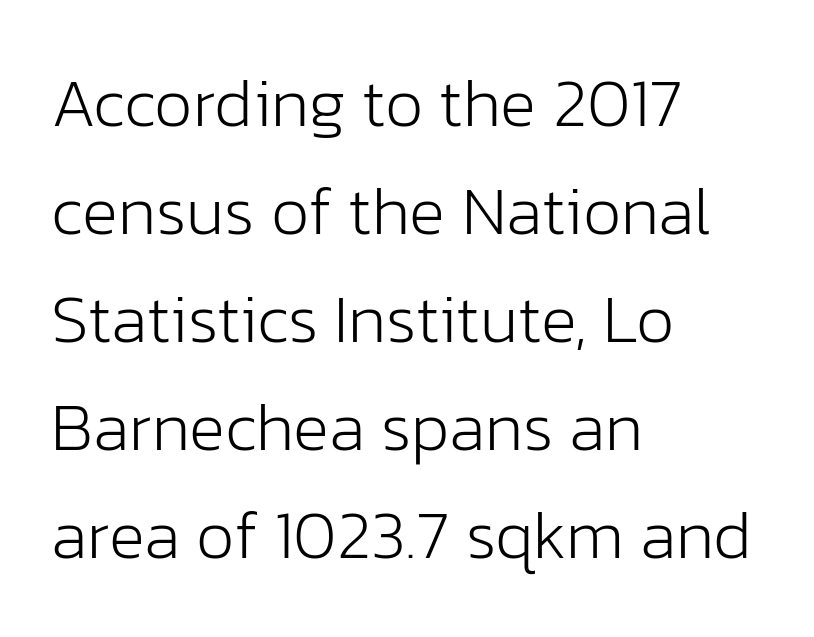
Q: Is the text bold? A: No.
Q: Is the text italic (slanted)? A: No, it is upright.
Q: Is the typeface a serif or a sans-serif typeface? A: Sans-serif.
Q: Is the text underlined? A: No.
Q: How is the paragraph aligned? A: Left-aligned.
Q: Is the spacing between letters normal or unusually wide? A: Normal.
Q: Is the spacing between lines tight, normal or loose? A: Normal.
Q: Width (condensed, normal, or wide)? A: Normal.
Q: Stroke contrast? A: Low.
Q: x-height? A: Medium.
Q: Monospaced? A: No.
